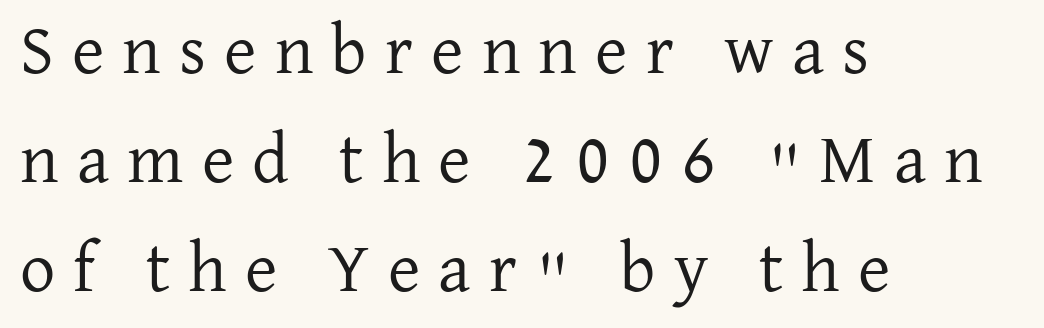
{"serif": "yes", "italic": "no", "bold": "no", "weight": "regular", "width": "normal", "stroke_contrast": "low", "x_height": "medium", "monospaced": "no", "underline": "no", "align": "left", "line_spacing": "normal", "line_spacing_ratio": 1.56, "letter_spacing": "wide", "letter_spacing_em": 0.26, "glyph_px": 70}
